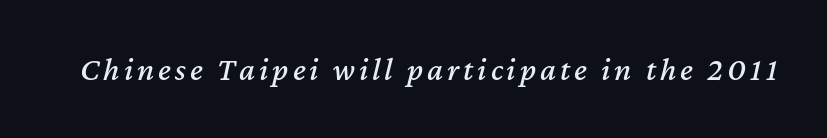
Q: Is the text italic (slanted)? A: Yes, it leans right by about 12 degrees.
Q: Is the text underlined? A: No.
Q: Width (condensed, normal, or wide)? A: Normal.
Q: Stroke contrast? A: Medium.
Q: x-height? A: Medium.
Q: Monospaced? A: No.
